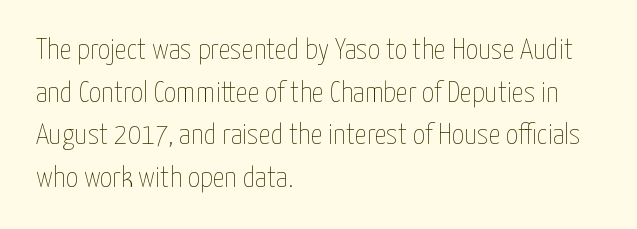
{"italic": "no", "bold": "no", "weight": "thin", "width": "condensed", "stroke_contrast": "low", "x_height": "medium", "monospaced": "no", "underline": "no", "align": "left", "line_spacing": "normal", "line_spacing_ratio": 1.42, "letter_spacing": "normal", "letter_spacing_em": 0.0, "glyph_px": 30}
